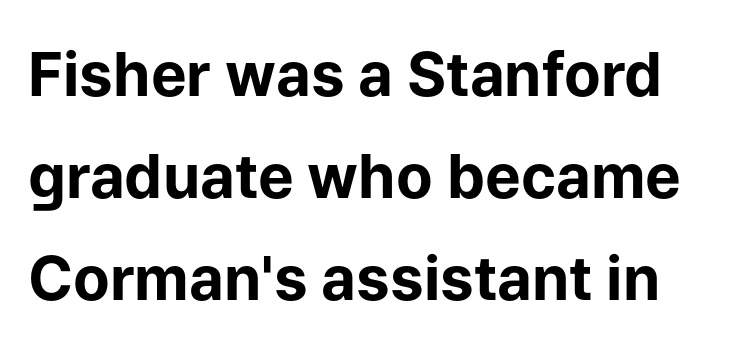
Q: Is the text bold? A: Yes.
Q: Is the text italic (slanted)? A: No, it is upright.
Q: Is the typeface a serif or a sans-serif typeface? A: Sans-serif.
Q: Is the text underlined? A: No.
Q: Is the spacing between letters normal or unusually wide? A: Normal.
Q: Is the spacing between lines tight, normal or loose? A: Normal.
Q: Width (condensed, normal, or wide)? A: Normal.
Q: Stroke contrast? A: Low.
Q: x-height? A: Medium.
Q: Monospaced? A: No.
